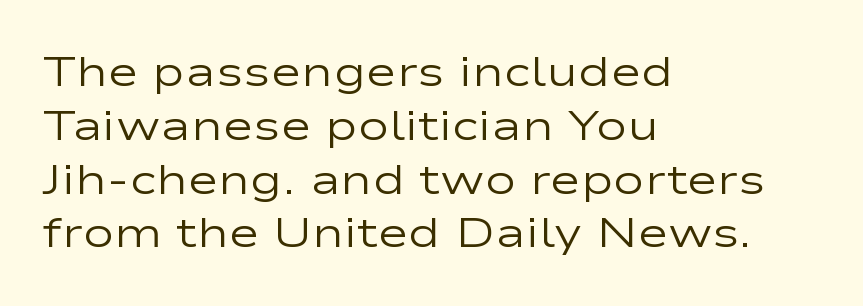
The image shows 42 px regular-weight, wide sans-serif type, upright; set left-aligned, normal line spacing (1.28x), normal letter spacing, not underlined; low stroke contrast and a medium x-height.
